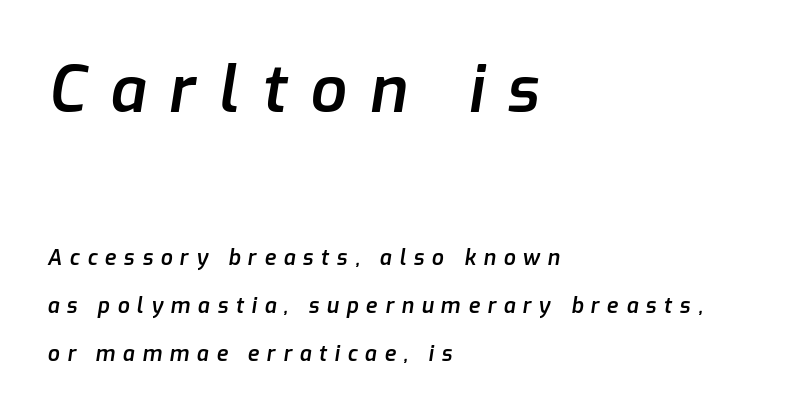
A typesetter would call this leading open, well beyond the default. The paragraph shown leans on its left margin. Larger block? The one above; the one below is distinctly smaller. Spacing between characters has been opened up far beyond the box default. A bit beefed up — I'd call it semibold rather than bold.
